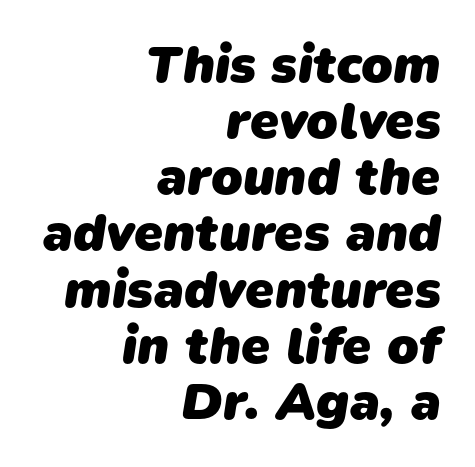
Q: Is the text bold? A: Yes.
Q: Is the typeface a serif or a sans-serif typeface? A: Sans-serif.
Q: Is the text underlined? A: No.
Q: How is the paragraph aligned? A: Right-aligned.
Q: Is the spacing between letters normal or unusually wide? A: Normal.
Q: Is the spacing between lines tight, normal or loose? A: Tight.
Q: Width (condensed, normal, or wide)? A: Normal.
Q: Stroke contrast? A: Low.
Q: x-height? A: Medium.
Q: Monospaced? A: No.
